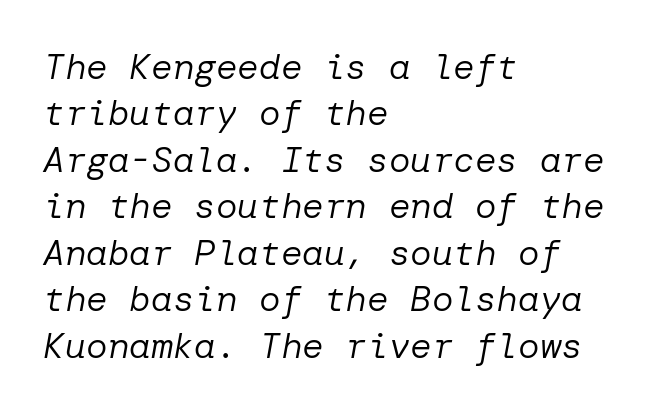
The image shows 36 px regular-weight type, italic (leaning right); set left-aligned, normal line spacing (1.29x), normal letter spacing, not underlined; low stroke contrast and a medium x-height.
